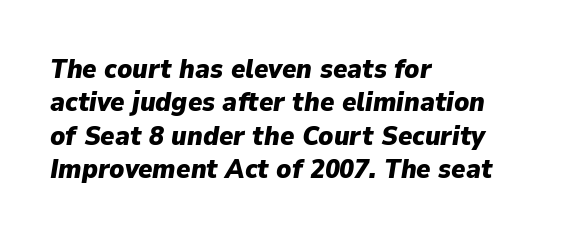
These lines keep a tight, regular rhythm from letter to letter. Alignment: flush left. An italicized treatment has been applied to the whole sample. The characters look thick and weighty, a clear bold.
